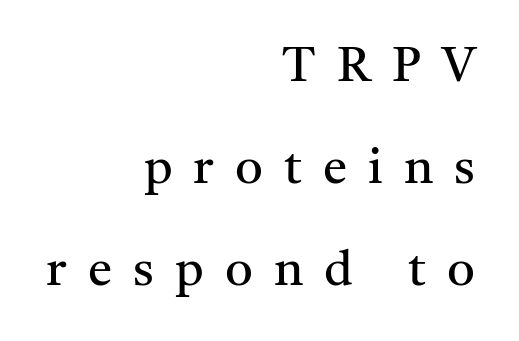
{"serif": "yes", "italic": "no", "bold": "no", "weight": "regular", "width": "normal", "stroke_contrast": "medium", "x_height": "medium", "monospaced": "no", "underline": "no", "align": "right", "line_spacing": "loose", "line_spacing_ratio": 2.08, "letter_spacing": "wide", "letter_spacing_em": 0.43, "glyph_px": 49}
